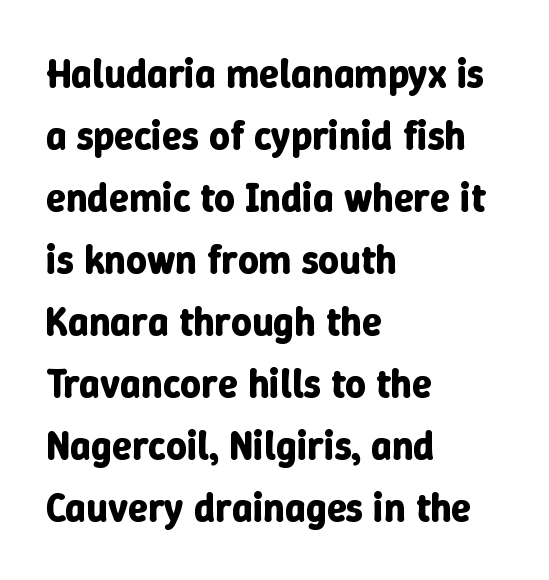
The face used here is proportionally spaced, like ordinary book or web type. Just letters on the line, the space beneath them empty. Caption: bold face, heavy strokes. The typography opts for an upright posture over an oblique one. This block has exactly the height ordinary leading produces. Look at the tracking — it's just the regular setting, nothing added.
